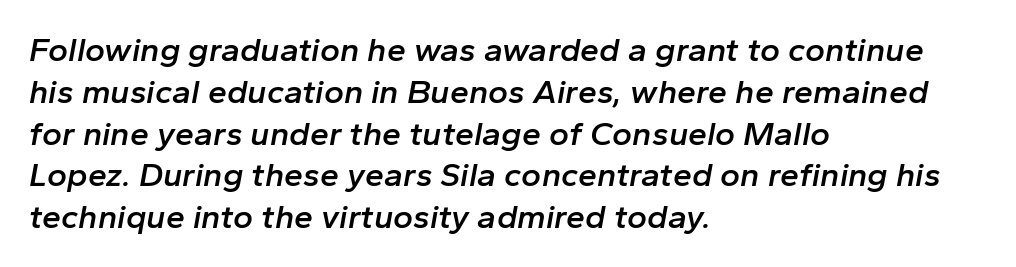
{"italic": "yes", "lean": "right", "slant_degrees": 10, "bold": "semi", "weight": "semibold", "width": "normal", "stroke_contrast": "low", "x_height": "medium", "monospaced": "no", "underline": "no", "align": "left", "line_spacing_ratio": 1.23, "letter_spacing": "normal", "letter_spacing_em": 0.0, "glyph_px": 34}
